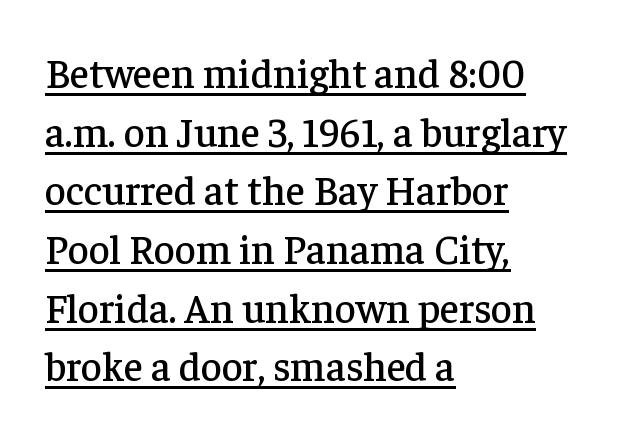
Here the designer chose a conventional face with non-uniform glyph widths. The block of text has a typical density, with ordinary space between rows. No italicization has been applied; the sample stays upright. A typesetter would call this zero additional tracking.
